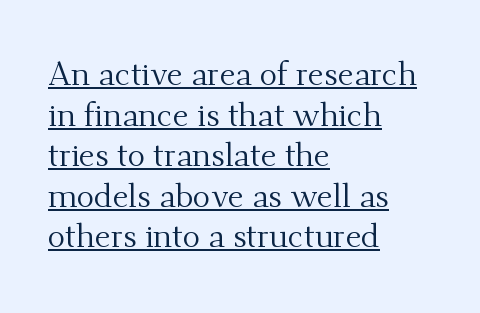
The image shows 33 px regular-weight serif type, upright; set left-aligned, line spacing 1.23x, normal letter spacing, underlined; medium stroke contrast and a small x-height.
